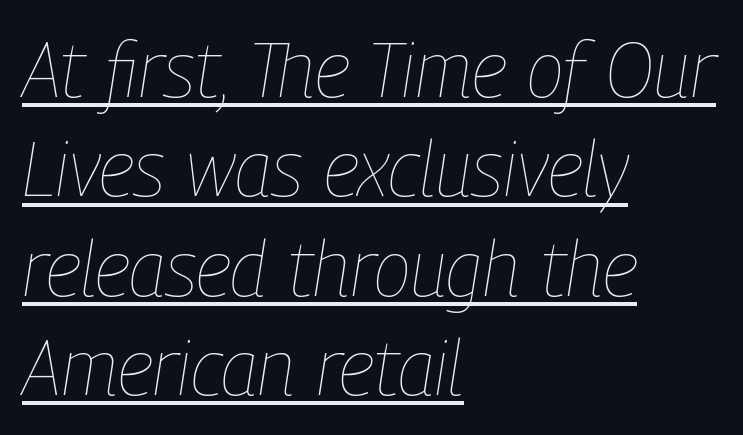
{"italic": "yes", "lean": "right", "slant_degrees": 9, "bold": "no", "weight": "thin", "width": "condensed", "stroke_contrast": "low", "x_height": "medium", "monospaced": "no", "underline": "yes", "align": "left", "line_spacing": "normal", "line_spacing_ratio": 1.29, "letter_spacing": "normal", "letter_spacing_em": 0.0, "glyph_px": 77}
